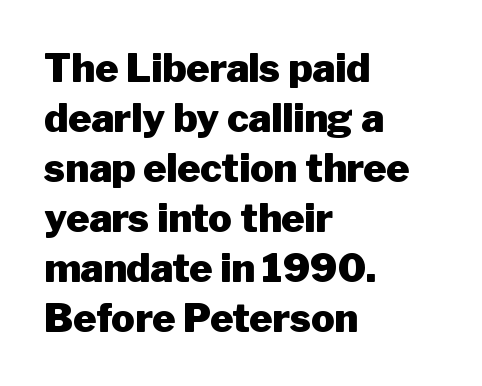
{"serif": "no", "italic": "no", "bold": "yes", "weight": "heavy", "width": "normal", "stroke_contrast": "low", "x_height": "medium", "monospaced": "no", "underline": "no", "align": "left", "line_spacing": "normal", "line_spacing_ratio": 1.28, "letter_spacing": "normal", "letter_spacing_em": 0.0, "glyph_px": 39}
